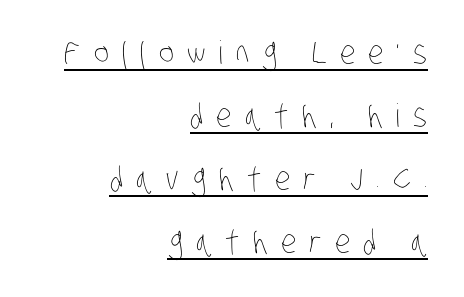
Q: Is the text bold? A: No.
Q: Is the text underlined? A: Yes.
Q: How is the paragraph aligned? A: Right-aligned.
Q: Is the spacing between letters normal or unusually wide? A: Unusually wide.
Q: Is the spacing between lines tight, normal or loose? A: Loose.
Q: Width (condensed, normal, or wide)? A: Condensed.
Q: Stroke contrast? A: Low.
Q: x-height? A: Large.
Q: Monospaced? A: No.
